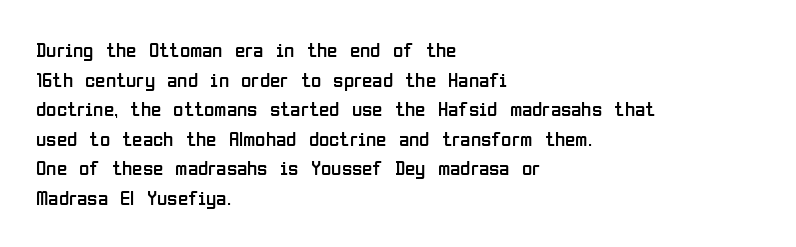
Quick note: underline off. Do the letters lean? They stand straight. The text block is weighted toward the left margin, trailing off unevenly rightward. This rendering leaves character spacing at its baseline value. Vertical spacing — default.
